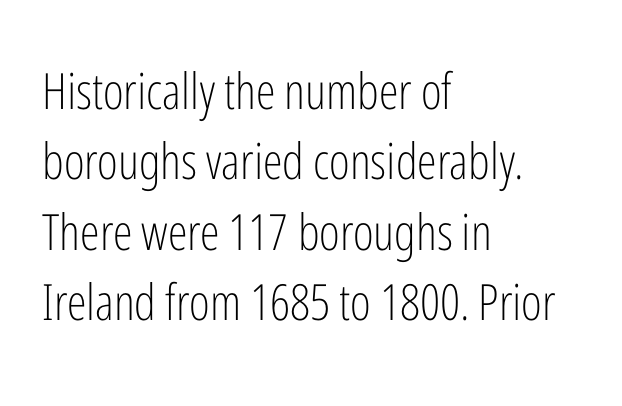
The image shows 50 px light, condensed sans-serif type, upright; set left-aligned, normal line spacing (1.41x), normal letter spacing, not underlined; low stroke contrast and a medium x-height.
